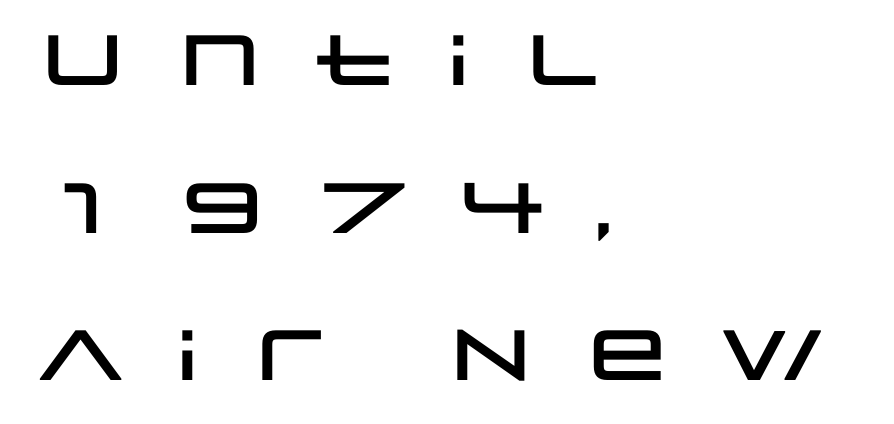
Q: Is the text italic (slanted)? A: No, it is upright.
Q: Is the typeface a serif or a sans-serif typeface? A: Sans-serif.
Q: Is the text underlined? A: No.
Q: How is the paragraph aligned? A: Left-aligned.
Q: Is the spacing between letters normal or unusually wide? A: Unusually wide.
Q: Is the spacing between lines tight, normal or loose? A: Loose.
Q: Width (condensed, normal, or wide)? A: Wide.
Q: Stroke contrast? A: Low.
Q: x-height? A: Large.
Q: Monospaced? A: No.
